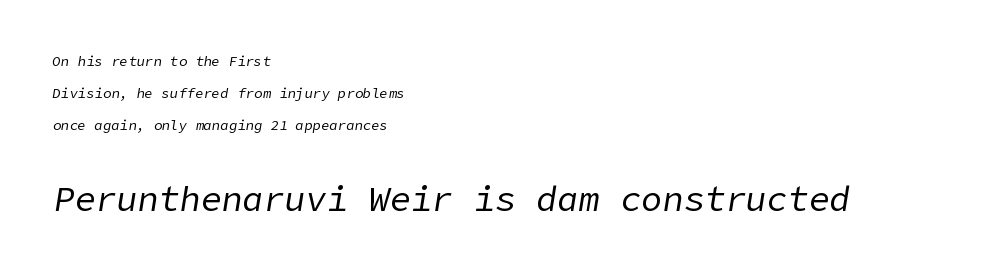
The image shows 35 px regular-weight type, italic (leaning right); set left-aligned, loose line spacing (2.29x), normal letter spacing, not underlined; the second (bottom) block is 2.5x larger; low stroke contrast and a medium x-height.
